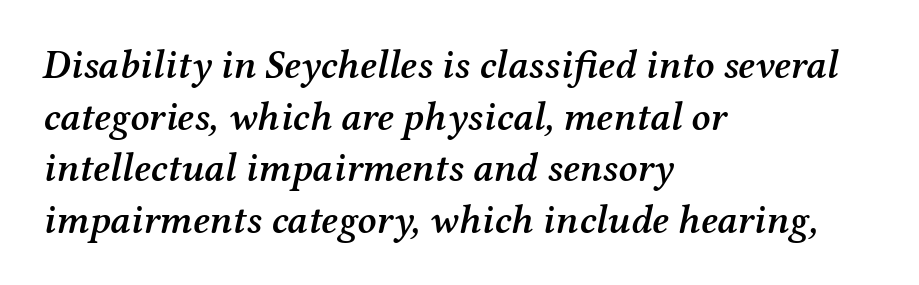
{"serif": "yes", "italic": "yes", "lean": "right", "slant_degrees": 12, "bold": "semi", "weight": "semibold", "width": "normal", "stroke_contrast": "medium", "x_height": "medium", "monospaced": "no", "underline": "no", "align": "left", "line_spacing": "normal", "line_spacing_ratio": 1.29, "letter_spacing": "normal", "letter_spacing_em": 0.0, "glyph_px": 40}
